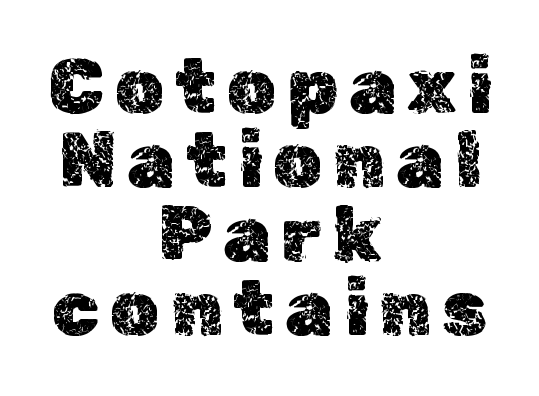
{"italic": "no", "width": "normal", "x_height": "medium", "monospaced": "no", "underline": "no", "align": "center", "line_spacing": "tight", "line_spacing_ratio": 0.96, "glyph_px": 77}
